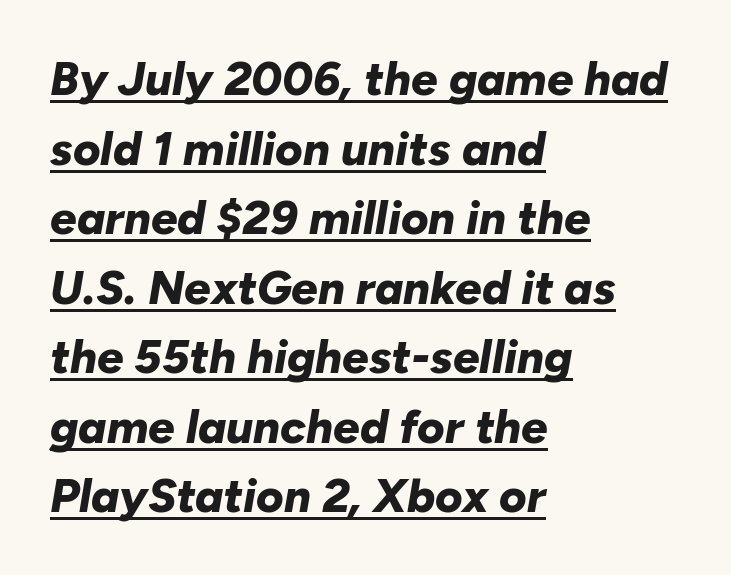
A rule runs beneath these lines of type. Words appear dense and cohesive because spacing is normal. A typesetter would mark this as italic. Compared with an ordinary text face, these strokes are far heavier — a full bold. The setting favours the left margin, as ordinary paragraphs usually do.
